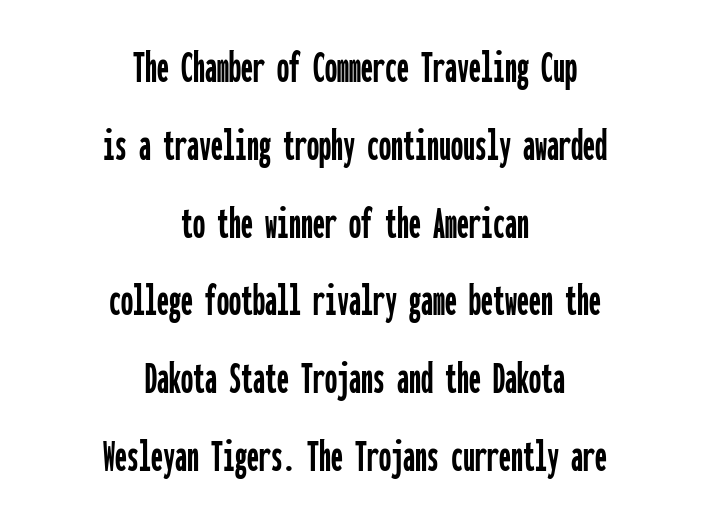
Monospaced: the letters line up in strict vertical columns. Examine the stroke ends and you'll find no serifs. This sample keeps an unexceptional amount of space between lines. The tracking reads as untouched default to a designer's eye. The paragraph shown floats in the horizontal middle. Posture: straight, roman, zero tilt.
